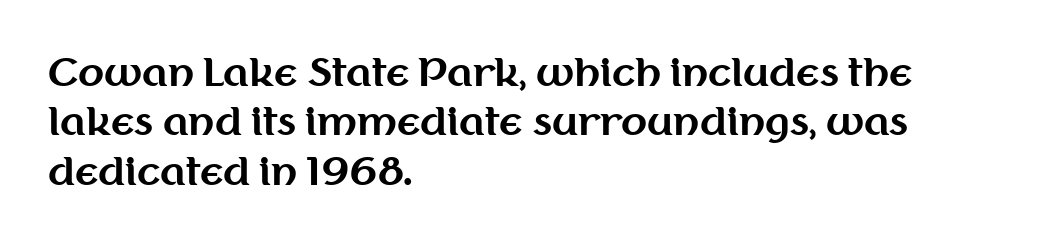
{"serif": "no", "italic": "no", "bold": "yes", "weight": "bold", "width": "normal", "stroke_contrast": "medium", "x_height": "medium", "monospaced": "no", "underline": "no", "align": "left", "line_spacing": "normal", "line_spacing_ratio": 1.3, "letter_spacing": "normal", "letter_spacing_em": 0.0, "glyph_px": 38}
